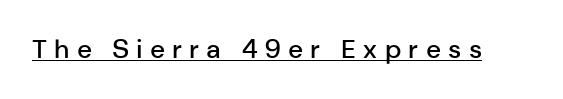
The image shows 26 px text type, upright; set unusually wide letter spacing (+0.28 em), underlined.
